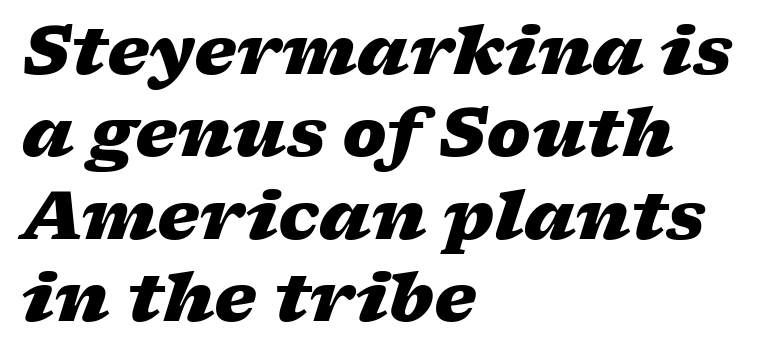
In terms of posture, this sample is oblique. A full-strength bold gives these letters their thick strokes. Every row of glyphs begins at an identical x-position on the left. Note the varied advance widths — an 'i' is clearly narrower than an 'm'.
